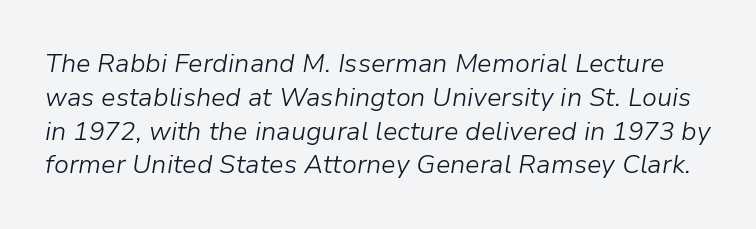
The image shows 26 px text type, italic (leaning right); set normal line spacing (1.3x), normal letter spacing, not underlined.
